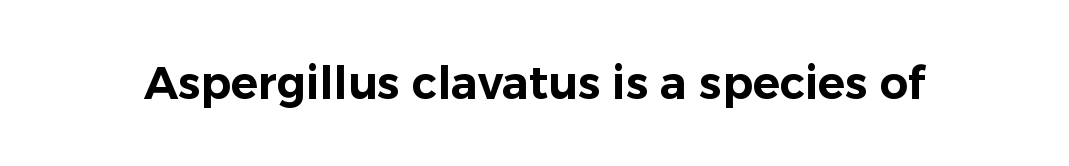
Examine the stroke ends and you'll find no serifs. The letters sit at their default tracking, neither squeezed nor spread. A typesetter would call this proportional, since set widths differ per character. Vertical strokes here are truly vertical. Underlining? Definitely not there.
